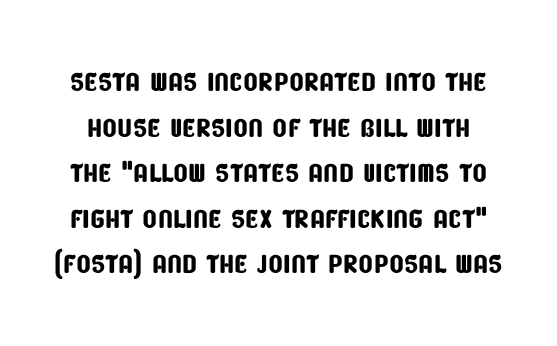
Characters follow at the spacing the type designer built in. Underline: absent. Observe the absence of serifs on each vertical stroke in this sample. A typesetter would call this proportional, since set widths differ per character.
